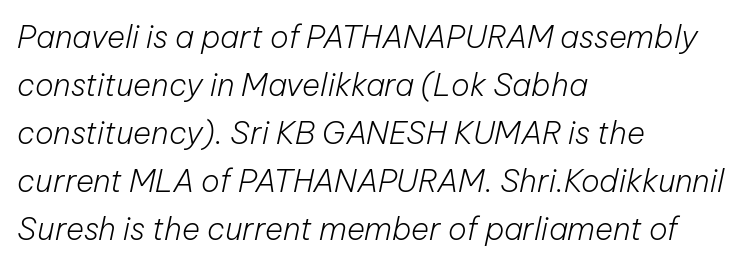
The face used here is proportionally spaced, like ordinary book or web type. Caption: face not bold, strokes unweighted. Lines of text with bare space underneath. The horizontal fit of the characters is conventional and even.
